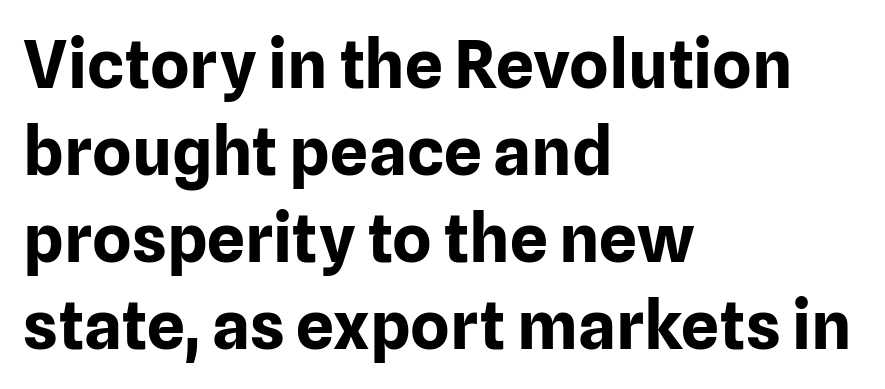
Does the weight exceed regular? Yes, all the way to bold. Posture: vertical. Nobody touched the tracking dial on this one. The font family rendered here belongs to the sans-serif group. Short and long lines alike share a common starting point at left. The face used here is proportionally spaced, like ordinary book or web type.
